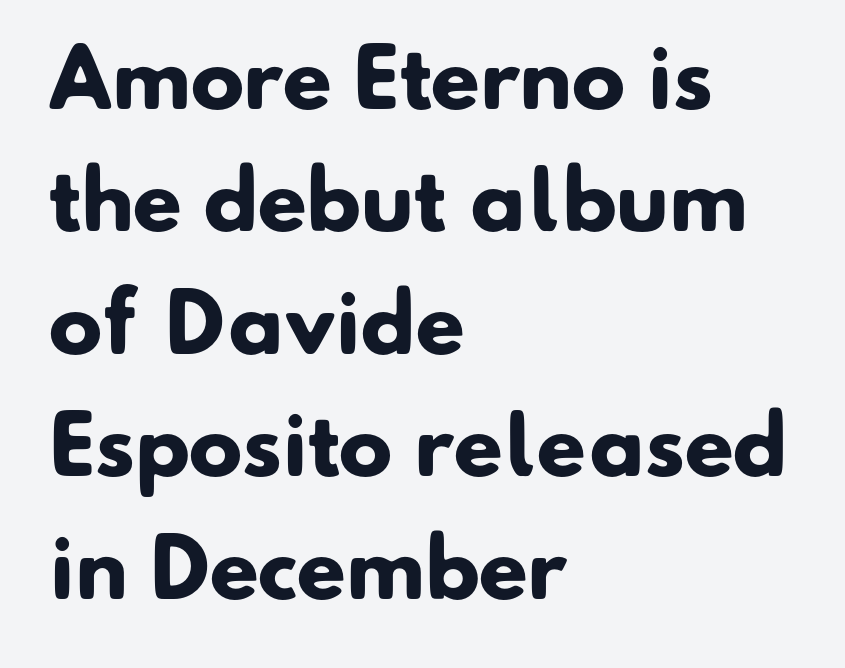
{"serif": "no", "bold": "yes", "weight": "heavy", "width": "normal", "stroke_contrast": "low", "x_height": "small", "monospaced": "no", "underline": "no", "align": "left", "line_spacing": "normal", "line_spacing_ratio": 1.53, "letter_spacing": "normal", "letter_spacing_em": 0.0, "glyph_px": 80}
